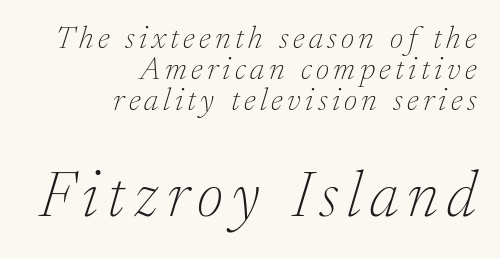
The image shows 64 px thin serif type, italic (leaning right); set right-aligned, tight line spacing (0.97x), not underlined; the second (bottom) block is 2.0x larger; low stroke contrast and a medium x-height.
